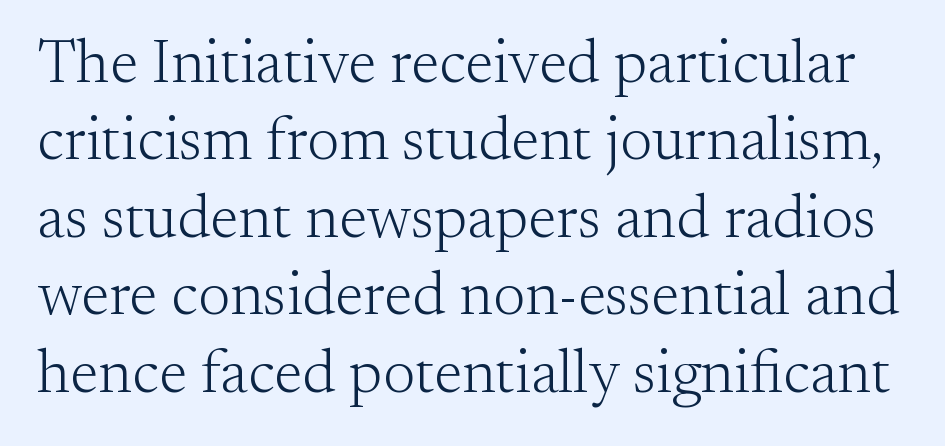
Check where the strokes stop: tiny serifs finish them off. Italic: no, the glyphs are upright roman. Stems and bowls with no extra thickness — not bold. A typesetter would call this leading conventional body-copy spacing.
